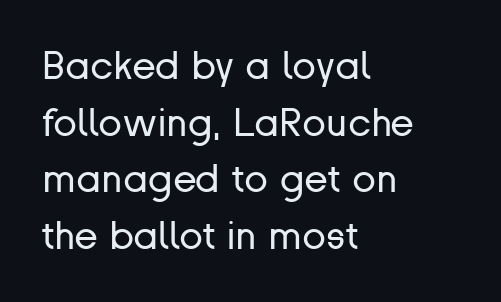
Rendered with straight, roman letterforms. Each word holds together tightly as a unit, with standard inter-letter gaps. Beneath every word, the page is bare. The passage is arranged the way most books set body copy — flush left. Successive baselines arrive at the customary interval.
